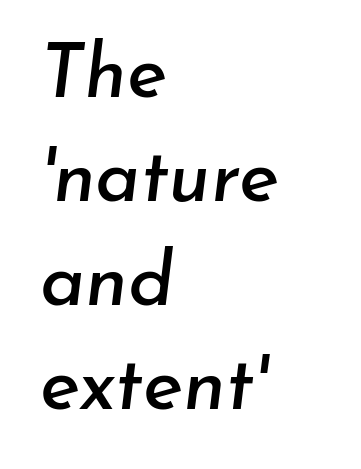
The image shows 76 px text type, italic (leaning right); set left-aligned, normal line spacing (1.37x), normal letter spacing, not underlined; low stroke contrast and a small x-height.
